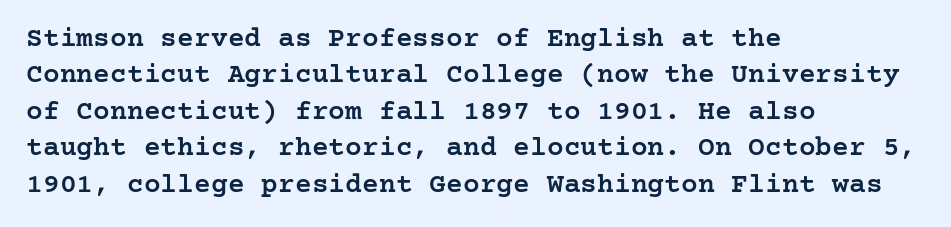
The image shows 28 px semibold serif type, upright; set left-aligned, normal line spacing (1.3x), normal letter spacing, not underlined; low stroke contrast and a medium x-height.
